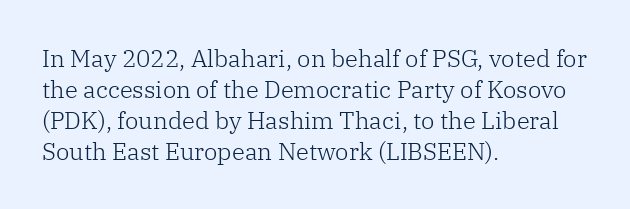
Q: Is the text bold? A: No.
Q: Is the text italic (slanted)? A: No, it is upright.
Q: Is the text underlined? A: No.
Q: How is the paragraph aligned? A: Left-aligned.
Q: Is the spacing between letters normal or unusually wide? A: Normal.
Q: Is the spacing between lines tight, normal or loose? A: Normal.
